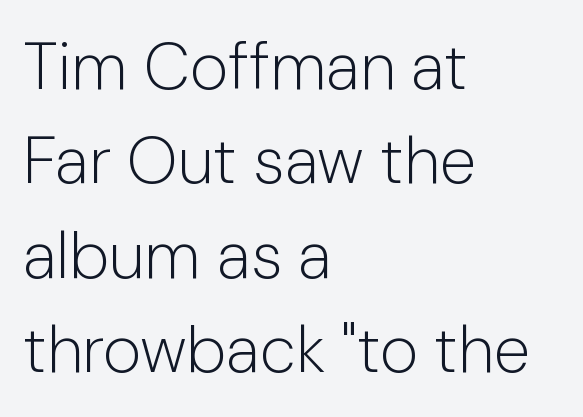
Posture: straight, roman, zero tilt. One glance says typical: line gaps are just what's usual. Classification — sans serif. Glance below the letters and you will spot only blank space.
